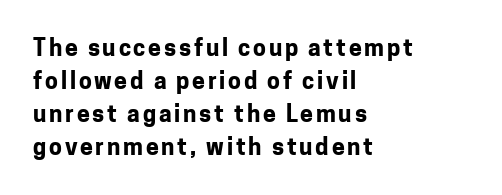
Q: Is the text bold? A: Yes.
Q: Is the text italic (slanted)? A: No, it is upright.
Q: Is the text underlined? A: No.
Q: How is the paragraph aligned? A: Left-aligned.
Q: Is the spacing between lines tight, normal or loose? A: Normal.
